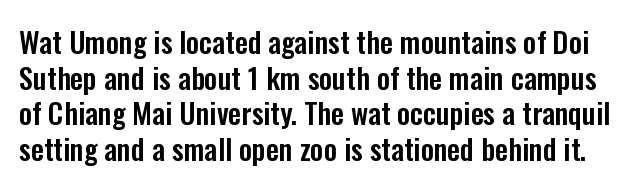
The image shows 29 px condensed sans-serif type, upright; set line spacing 1.23x, normal letter spacing, not underlined; low stroke contrast and a medium x-height.
